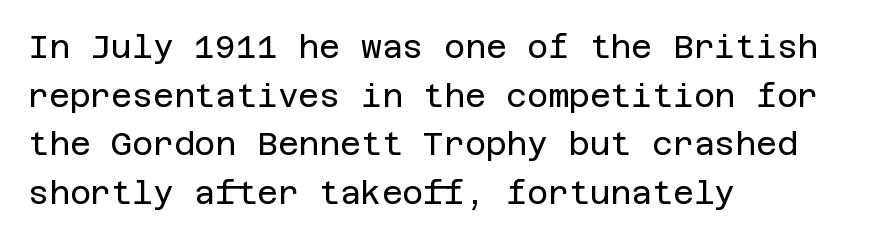
Q: Is the text bold? A: No.
Q: Is the text italic (slanted)? A: No, it is upright.
Q: Is the typeface a serif or a sans-serif typeface? A: Sans-serif.
Q: Is the text underlined? A: No.
Q: How is the paragraph aligned? A: Left-aligned.
Q: Is the spacing between letters normal or unusually wide? A: Normal.
Q: Is the spacing between lines tight, normal or loose? A: Normal.
Q: Width (condensed, normal, or wide)? A: Normal.
Q: Stroke contrast? A: Low.
Q: x-height? A: Large.
